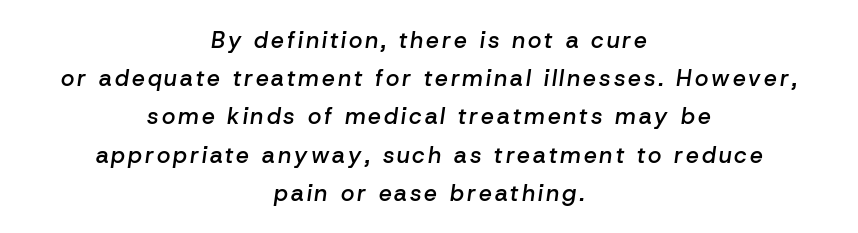
The image shows 23 px text type, italic (leaning right); set centered, normal line spacing (1.66x), not underlined.
